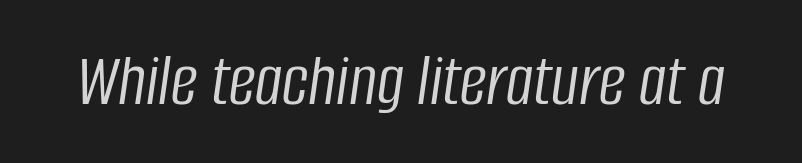
{"italic": "yes", "lean": "right", "slant_degrees": 8, "bold": "no", "weight": "light", "width": "condensed", "stroke_contrast": "low", "x_height": "large", "monospaced": "no", "underline": "no", "letter_spacing": "normal", "letter_spacing_em": 0.0, "glyph_px": 75}
